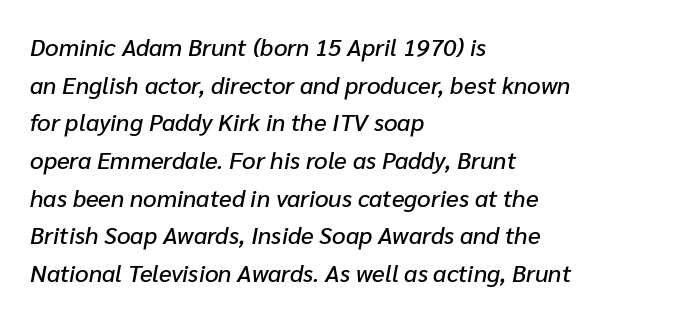
{"italic": "yes", "lean": "right", "slant_degrees": 10, "underline": "no", "align": "left", "line_spacing": "normal", "line_spacing_ratio": 1.57, "letter_spacing": "normal", "letter_spacing_em": 0.0, "glyph_px": 24}
